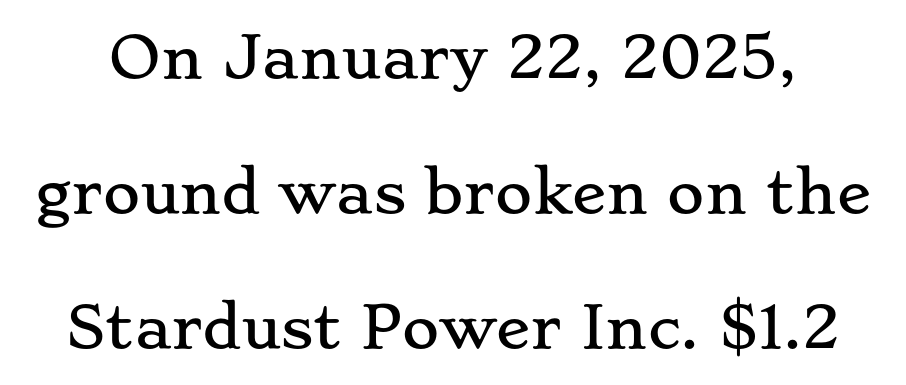
Regarding leading, the lines here are spaced well apart. Letter spacing: default. The space beneath each line is pristine and unruled. This sample uses an upright cut, with every glyph sitting square on the baseline.
